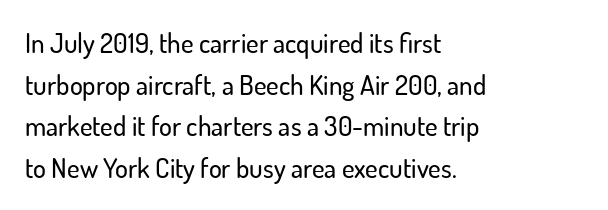
A typesetter would call this zero additional tracking. Line beginnings align vertically; line endings do not. The leading is moderate, giving the passage an even texture. No italicization has been applied; the sample stays upright. This rendering features lettering with no underline.
